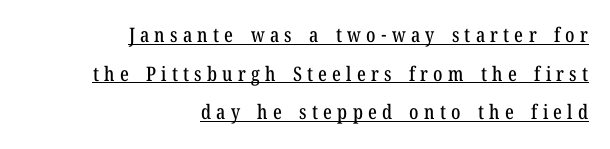
{"italic": "no", "underline": "yes", "align": "right", "line_spacing": "loose", "line_spacing_ratio": 1.93, "letter_spacing": "wide", "letter_spacing_em": 0.26, "glyph_px": 20}
